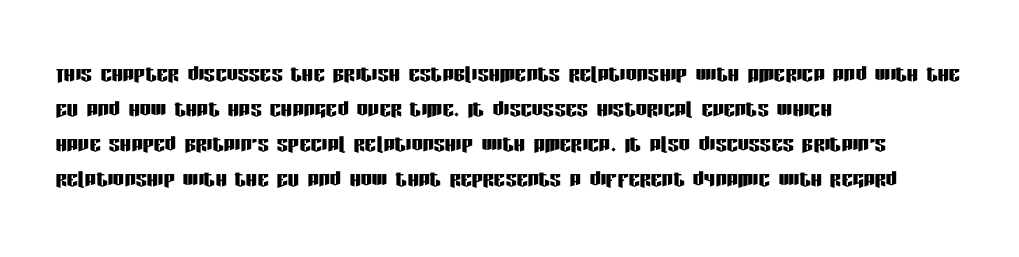
The image shows 28 px condensed sans-serif type, upright; set left-aligned, normal line spacing (1.25x), normal letter spacing, not underlined; low stroke contrast and a large x-height.
